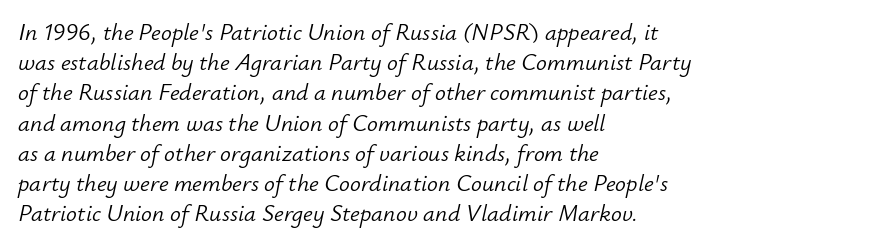
The image shows 24 px text type, italic (leaning right); set left-aligned, normal line spacing (1.26x), normal letter spacing, not underlined.
